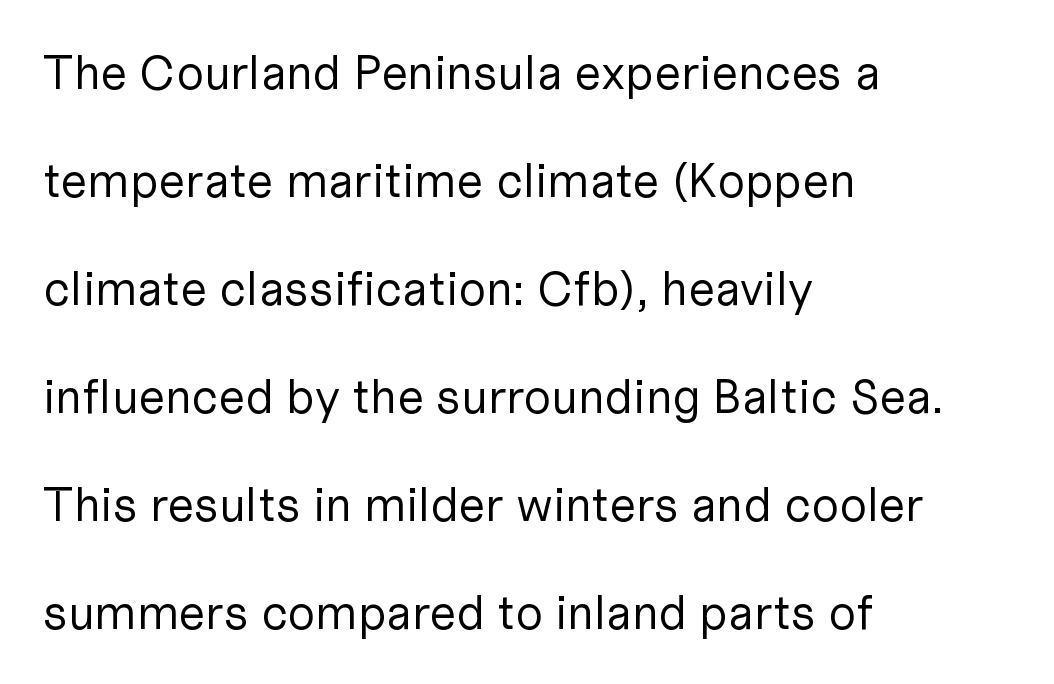
Q: Is the text bold? A: No.
Q: Is the text italic (slanted)? A: No, it is upright.
Q: Is the typeface a serif or a sans-serif typeface? A: Sans-serif.
Q: Is the text underlined? A: No.
Q: How is the paragraph aligned? A: Left-aligned.
Q: Is the spacing between letters normal or unusually wide? A: Normal.
Q: Is the spacing between lines tight, normal or loose? A: Loose.
Q: Width (condensed, normal, or wide)? A: Normal.
Q: Stroke contrast? A: Low.
Q: x-height? A: Medium.
Q: Monospaced? A: No.
